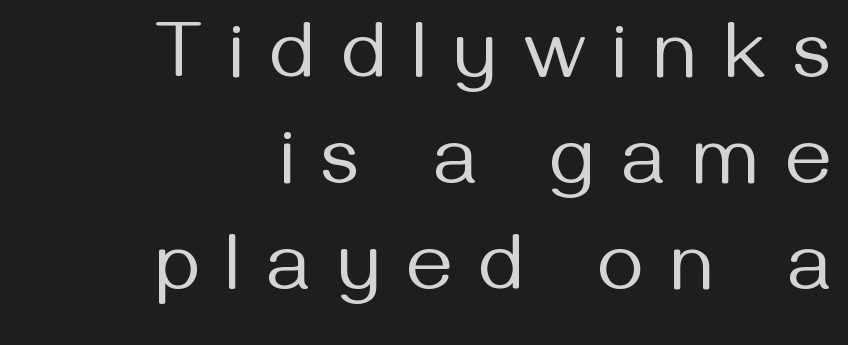
The image shows 79 px regular-weight sans-serif type, upright; set right-aligned, normal line spacing (1.34x), unusually wide letter spacing (+0.35 em), not underlined; medium stroke contrast and a medium x-height.
